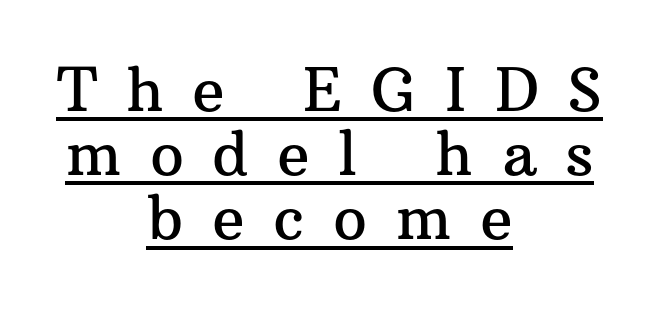
{"serif": "yes", "italic": "no", "width": "normal", "stroke_contrast": "medium", "x_height": "medium", "monospaced": "no", "underline": "yes", "align": "center", "line_spacing": "tight", "line_spacing_ratio": 1.07, "letter_spacing": "wide", "letter_spacing_em": 0.48, "glyph_px": 60}
